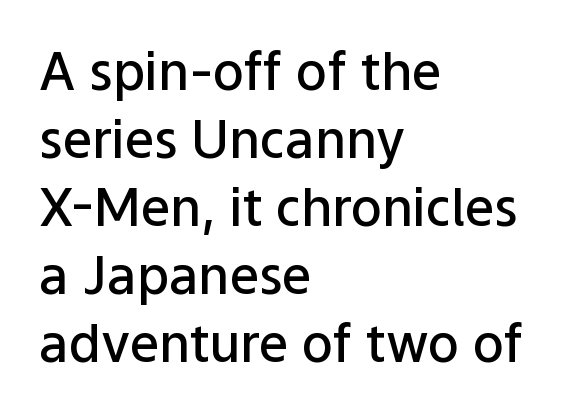
The image shows 52 px semibold sans-serif type, upright; set left-aligned, normal line spacing (1.31x), normal letter spacing, not underlined; low stroke contrast and a medium x-height.
